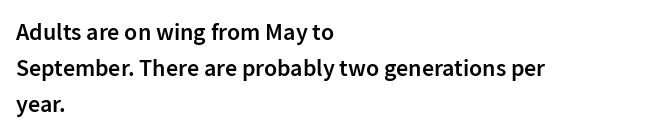
{"italic": "no", "bold": "semi", "underline": "no", "align": "left", "line_spacing": "normal", "line_spacing_ratio": 1.5, "letter_spacing": "normal", "letter_spacing_em": 0.0, "glyph_px": 24}
